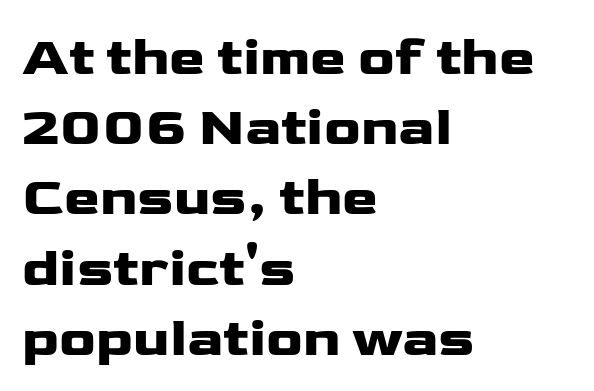
Q: Is the text italic (slanted)? A: No, it is upright.
Q: Is the typeface a serif or a sans-serif typeface? A: Sans-serif.
Q: Is the text underlined? A: No.
Q: How is the paragraph aligned? A: Left-aligned.
Q: Is the spacing between letters normal or unusually wide? A: Normal.
Q: Is the spacing between lines tight, normal or loose? A: Normal.
Q: Width (condensed, normal, or wide)? A: Wide.
Q: Stroke contrast? A: Low.
Q: x-height? A: Medium.
Q: Monospaced? A: No.
